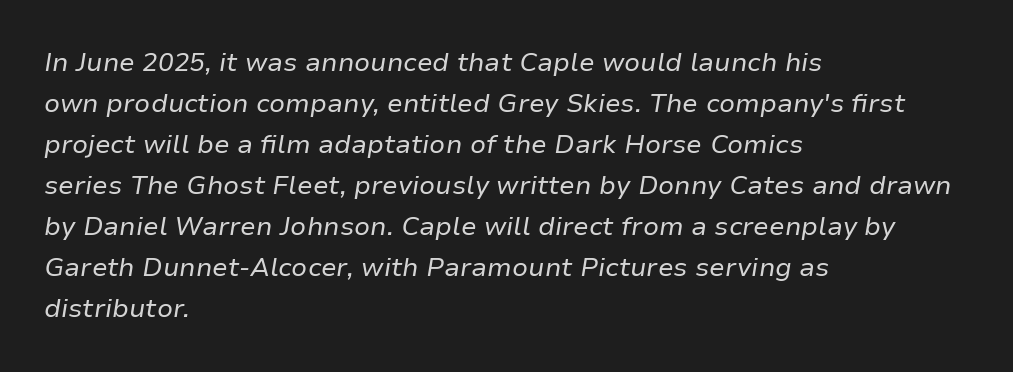
{"italic": "yes", "lean": "right", "slant_degrees": 9, "bold": "no", "underline": "no", "align": "left", "line_spacing": "normal", "line_spacing_ratio": 1.58, "letter_spacing": "normal", "letter_spacing_em": 0.0, "glyph_px": 26}
